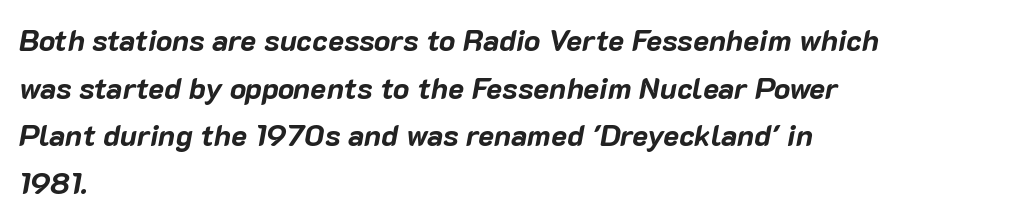
The image shows 30 px bold type, italic (leaning right); set left-aligned, normal line spacing (1.59x), normal letter spacing, not underlined; low stroke contrast and a medium x-height.
